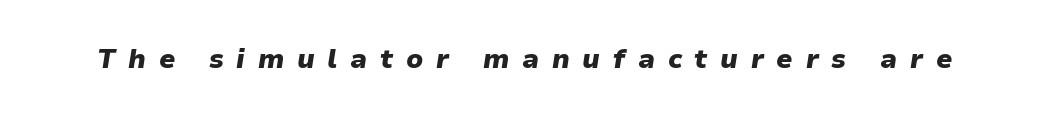
The image shows 27 px bold type, italic (leaning right); set unusually wide letter spacing (+0.47 em), not underlined.
